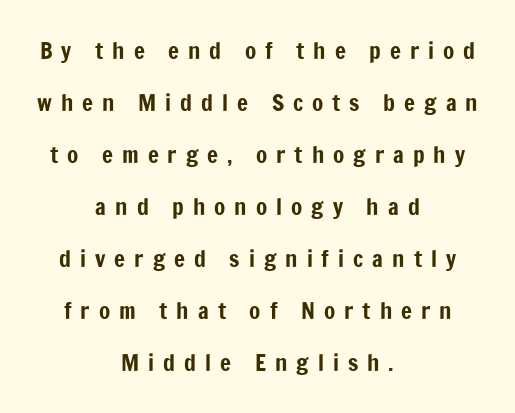
{"italic": "no", "underline": "no", "align": "center", "line_spacing": "loose", "line_spacing_ratio": 2.26, "letter_spacing": "wide", "letter_spacing_em": 0.39, "glyph_px": 23}
